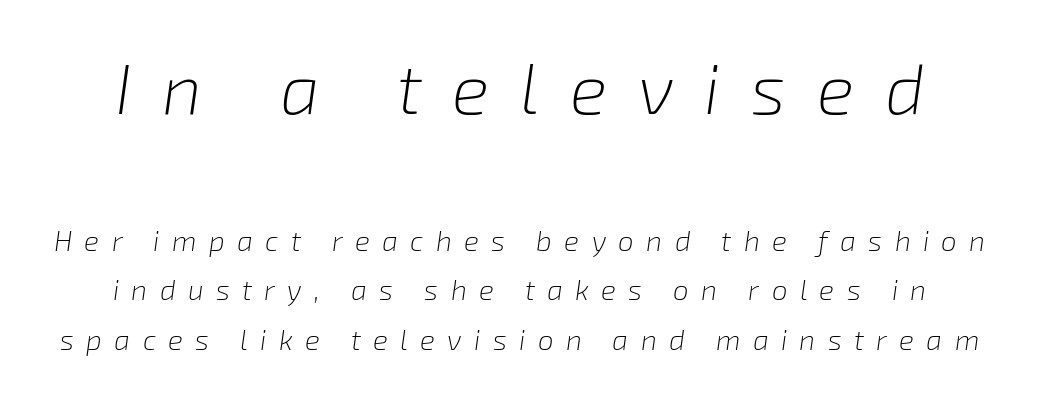
This sample has the flowing, uneven cadence of proportional lettering. Each row of text sits above clean, open space. In this sample the first text group is rendered at the bigger scale. How are the letters spaced? Widely, with obvious added tracking.
